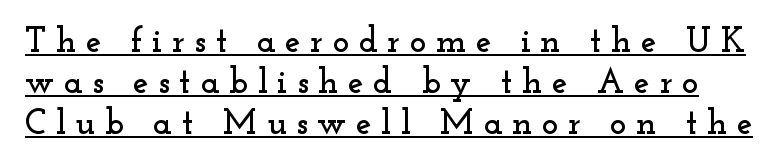
Words appear elongated and porous because spacing is wide. The rendering uses the underline text-decoration. These lines were composed using upright roman letters. Small tapered or slab feet sit at the stroke ends, so this counts as serif. These lines are rendered in a variable-pitch font.
